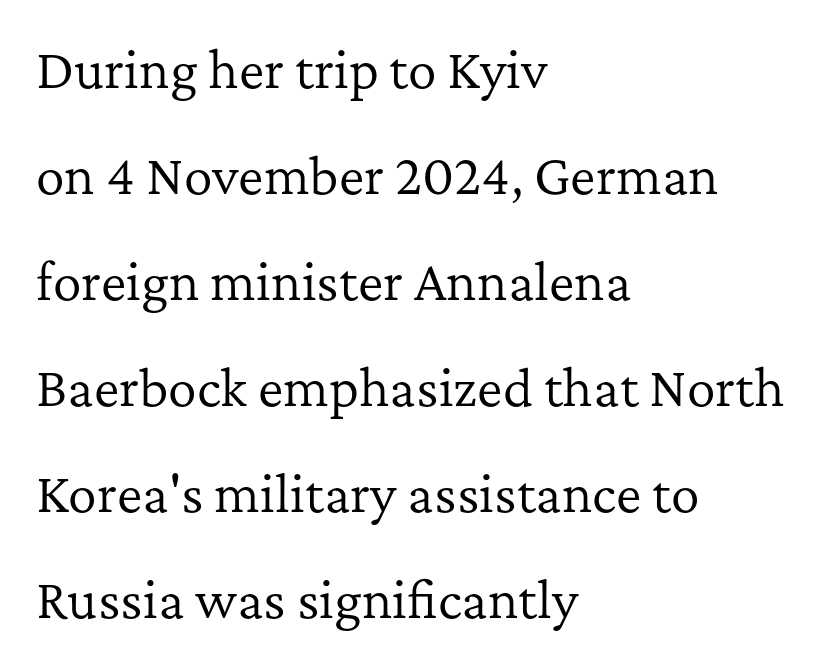
You can tell from the footed stems that serif type was used. The cut favours lightness, reaching ordinary text weight at its darkest. Note the varied advance widths — an 'i' is clearly narrower than an 'm'. Loosely led — the rows are spread out. Characters follow at the spacing the type designer built in. A clean baseline with only descenders dipping below it.
